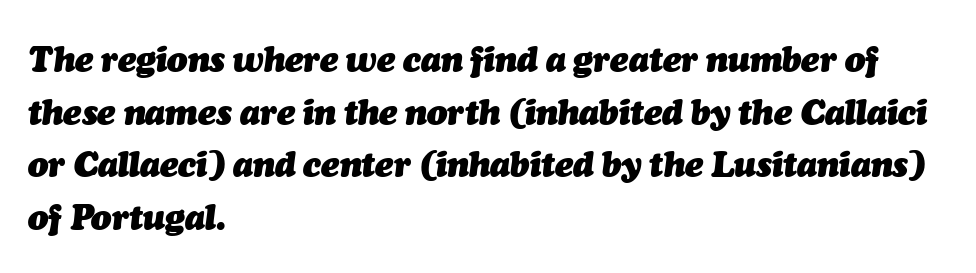
The image shows 34 px heavy type, italic (leaning right); set left-aligned, normal line spacing (1.55x), normal letter spacing, not underlined; medium stroke contrast and a medium x-height.
